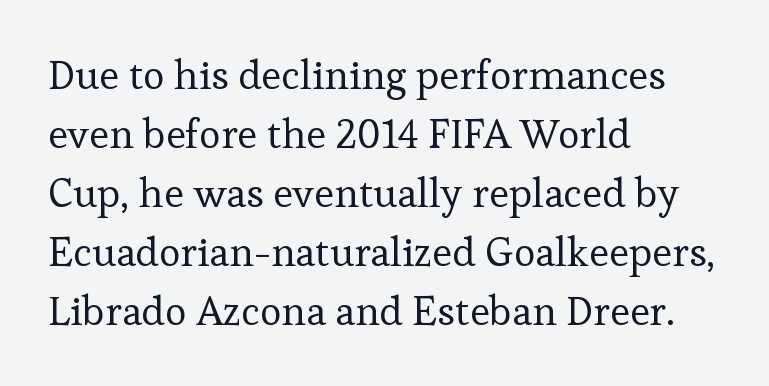
Q: Is the text bold? A: No.
Q: Is the text italic (slanted)? A: No, it is upright.
Q: Is the typeface a serif or a sans-serif typeface? A: Serif.
Q: Is the text underlined? A: No.
Q: How is the paragraph aligned? A: Left-aligned.
Q: Is the spacing between letters normal or unusually wide? A: Normal.
Q: Is the spacing between lines tight, normal or loose? A: Normal.
Q: Width (condensed, normal, or wide)? A: Normal.
Q: Stroke contrast? A: Low.
Q: x-height? A: Medium.
Q: Monospaced? A: No.
